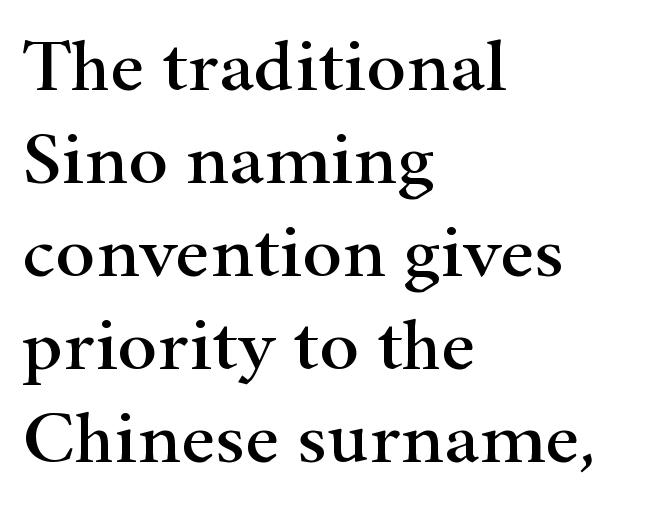
The image shows 75 px wide serif type, upright; set left-aligned, line spacing 1.24x, normal letter spacing, not underlined; high stroke contrast and a small x-height.
